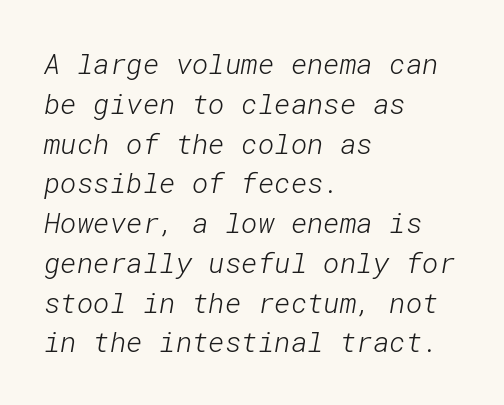
The image shows 28 px light sans-serif type; set left-aligned, normal line spacing (1.42x), normal letter spacing, not underlined; low stroke contrast and a medium x-height.
